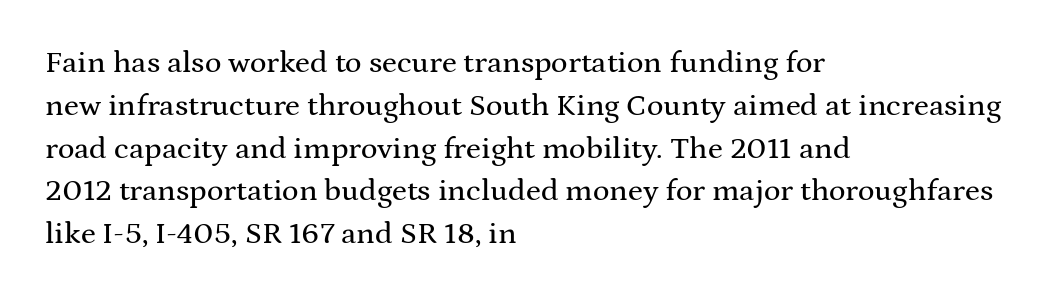
Q: Is the text italic (slanted)? A: No, it is upright.
Q: Is the typeface a serif or a sans-serif typeface? A: Serif.
Q: Is the text underlined? A: No.
Q: How is the paragraph aligned? A: Left-aligned.
Q: Is the spacing between letters normal or unusually wide? A: Normal.
Q: Is the spacing between lines tight, normal or loose? A: Normal.
Q: Width (condensed, normal, or wide)? A: Wide.
Q: Stroke contrast? A: Medium.
Q: x-height? A: Medium.
Q: Monospaced? A: No.
